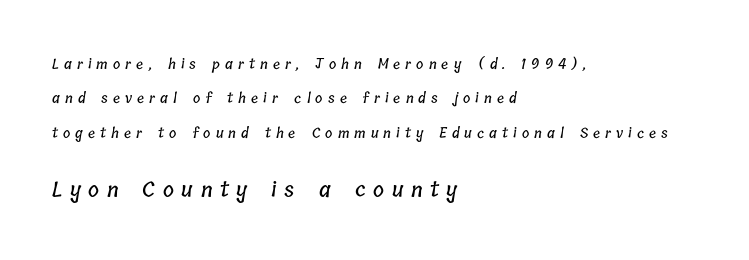
The image shows 21 px text type; set left-aligned, loose line spacing (2.45x), unusually wide letter spacing (+0.36 em), not underlined; the second (bottom) block is 1.5x larger.
